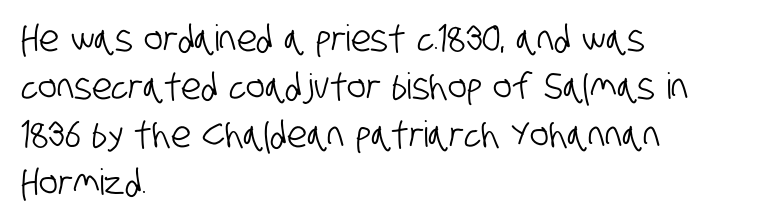
Q: Is the typeface a serif or a sans-serif typeface? A: Sans-serif.
Q: Is the text underlined? A: No.
Q: How is the paragraph aligned? A: Left-aligned.
Q: Is the spacing between letters normal or unusually wide? A: Normal.
Q: Is the spacing between lines tight, normal or loose? A: Normal.
Q: Width (condensed, normal, or wide)? A: Condensed.
Q: Stroke contrast? A: Low.
Q: x-height? A: Large.
Q: Monospaced? A: No.
